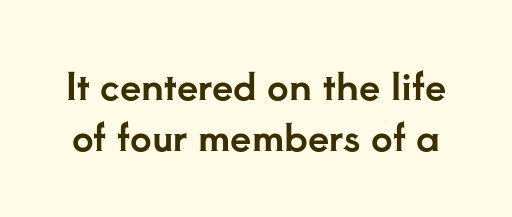
The image shows 38 px serif type, upright; set normal line spacing (1.33x), normal letter spacing, not underlined; low stroke contrast and a small x-height.
